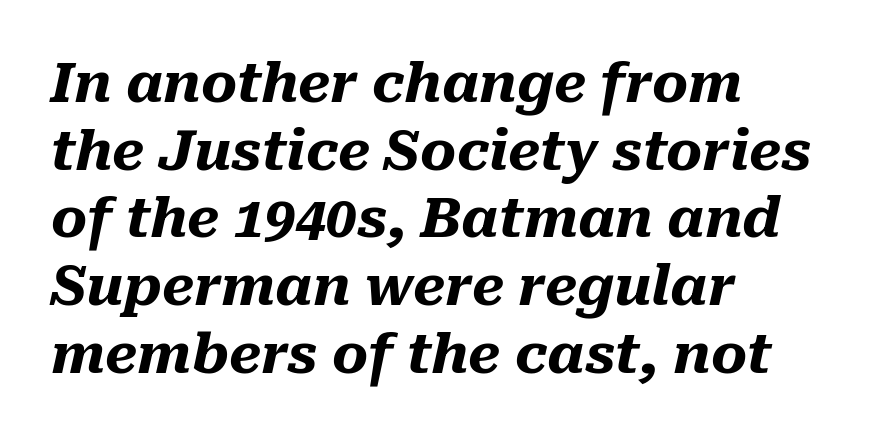
Q: Is the text bold? A: Yes.
Q: Is the text italic (slanted)? A: Yes, it leans right by about 10 degrees.
Q: Is the text underlined? A: No.
Q: How is the paragraph aligned? A: Left-aligned.
Q: Is the spacing between letters normal or unusually wide? A: Normal.
Q: Width (condensed, normal, or wide)? A: Normal.
Q: Stroke contrast? A: Medium.
Q: x-height? A: Medium.
Q: Monospaced? A: No.
